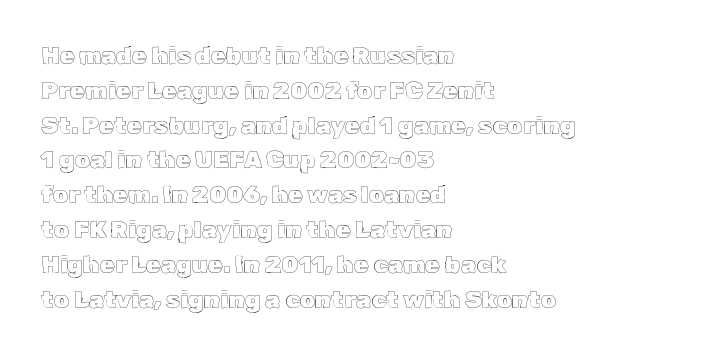
This sample keeps an unexceptional amount of space between lines. These lines keep a tight, regular rhythm from letter to letter. Every stem runs plumb, perpendicular to the baseline. Reading down the block, your eye returns to a fixed left position each line. The string is rendered with underlining switched off.
